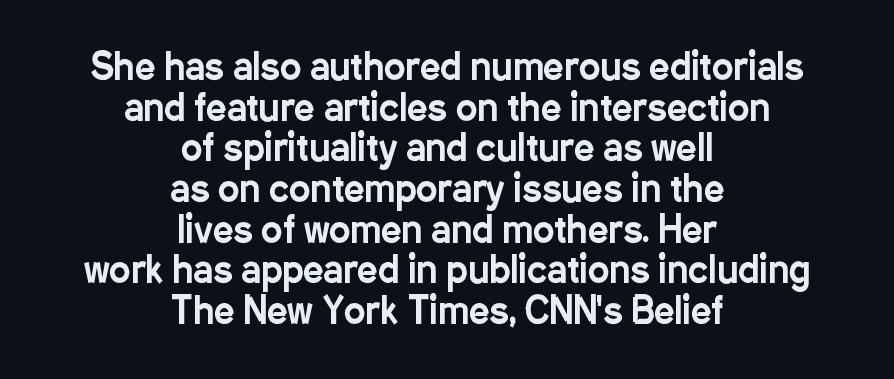
{"serif": "no", "italic": "no", "width": "condensed", "stroke_contrast": "low", "x_height": "medium", "monospaced": "no", "underline": "no", "align": "center", "line_spacing": "tight", "line_spacing_ratio": 1.13, "letter_spacing": "normal", "letter_spacing_em": 0.0, "glyph_px": 36}
